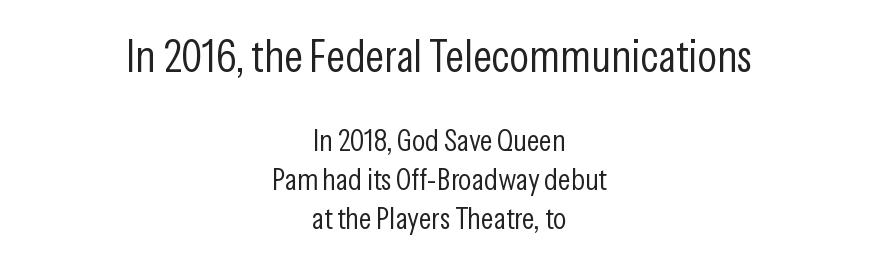
Stroke mass is kept to a normal reading level or below. The initial chunk of copy outweighs the following chunk in type size. Letters rest on an invisible, unmarked baseline. Tracking value appears to be zero — textbook default spacing. Typographically, this falls in the sans-serif category.
